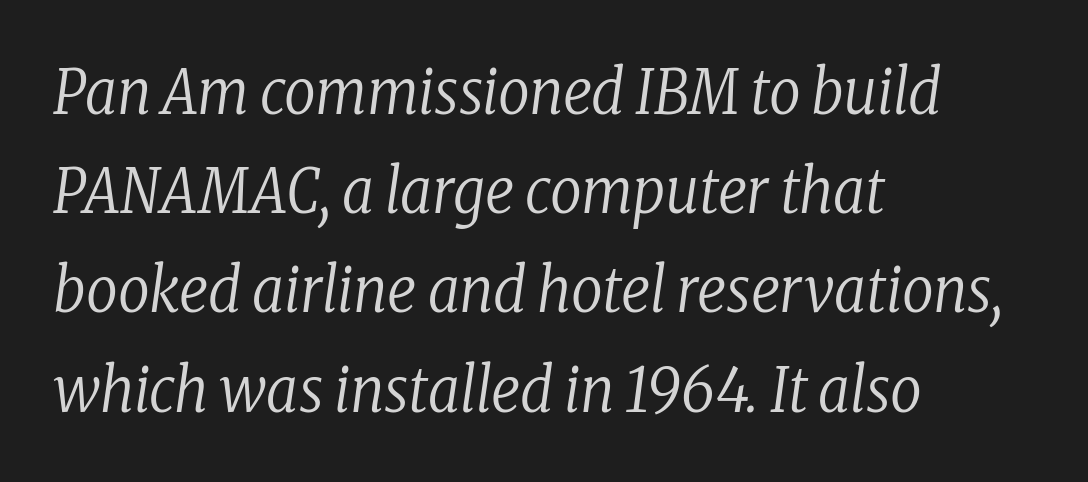
The font sits on the lighter half of the weight spectrum, regular included. This sample is left-justified, so line endings fall wherever the words run out. If you drew a line through each stem, it would be angled. Spacing between characters is what you'd get straight out of the box. A serif font was chosen for this passage. This block has exactly the height ordinary leading produces.
